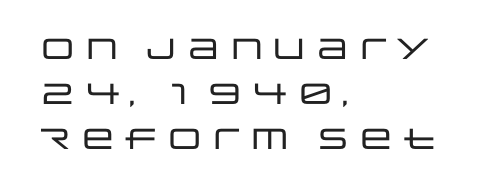
Q: Is the text italic (slanted)? A: No, it is upright.
Q: Is the typeface a serif or a sans-serif typeface? A: Sans-serif.
Q: Is the text underlined? A: No.
Q: How is the paragraph aligned? A: Left-aligned.
Q: Is the spacing between letters normal or unusually wide? A: Normal.
Q: Is the spacing between lines tight, normal or loose? A: Normal.
Q: Width (condensed, normal, or wide)? A: Wide.
Q: Stroke contrast? A: Low.
Q: x-height? A: Large.
Q: Monospaced? A: No.
